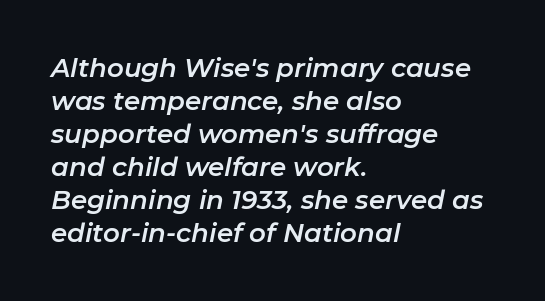
{"italic": "yes", "lean": "right", "slant_degrees": 11, "underline": "no", "align": "left", "line_spacing": "normal", "line_spacing_ratio": 1.27, "letter_spacing": "normal", "letter_spacing_em": 0.0, "glyph_px": 26}
